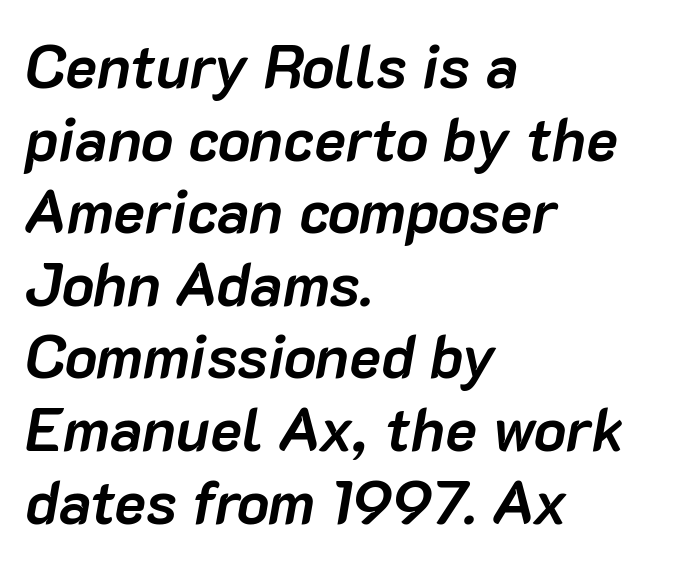
Q: Is the text bold? A: Yes.
Q: Is the text italic (slanted)? A: Yes, it leans right by about 10 degrees.
Q: Is the text underlined? A: No.
Q: How is the paragraph aligned? A: Left-aligned.
Q: Is the spacing between letters normal or unusually wide? A: Normal.
Q: Width (condensed, normal, or wide)? A: Normal.
Q: Stroke contrast? A: Low.
Q: x-height? A: Medium.
Q: Monospaced? A: No.
